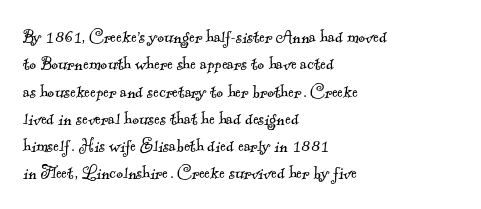
Q: Is the text bold? A: No.
Q: Is the text underlined? A: No.
Q: How is the paragraph aligned? A: Left-aligned.
Q: Is the spacing between letters normal or unusually wide? A: Normal.
Q: Is the spacing between lines tight, normal or loose? A: Normal.
